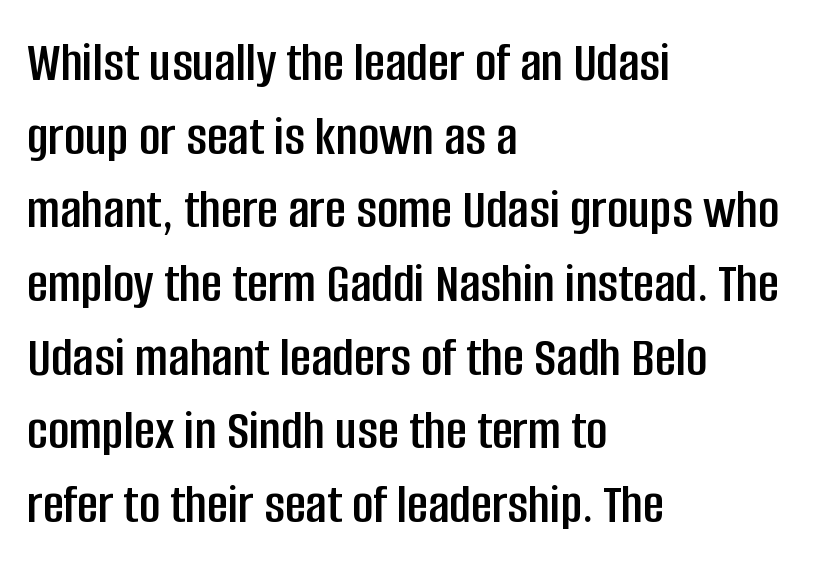
The image shows 58 px condensed sans-serif type, upright; set left-aligned, normal line spacing (1.27x), normal letter spacing, not underlined; low stroke contrast and a large x-height.
